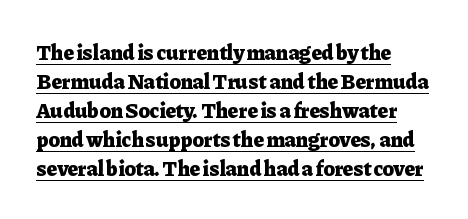
{"italic": "no", "bold": "yes", "underline": "yes", "align": "left", "line_spacing": "normal", "line_spacing_ratio": 1.38, "letter_spacing": "normal", "letter_spacing_em": 0.0, "glyph_px": 21}
